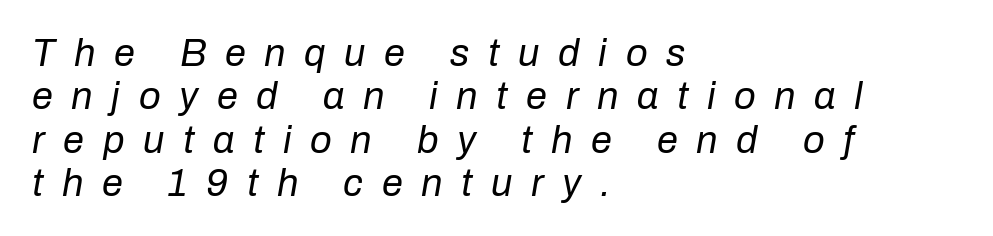
{"italic": "yes", "lean": "right", "slant_degrees": 10, "bold": "no", "weight": "regular", "width": "normal", "stroke_contrast": "low", "x_height": "medium", "monospaced": "no", "underline": "no", "align": "left", "line_spacing": "tight", "line_spacing_ratio": 1.14, "letter_spacing": "wide", "letter_spacing_em": 0.49, "glyph_px": 38}
